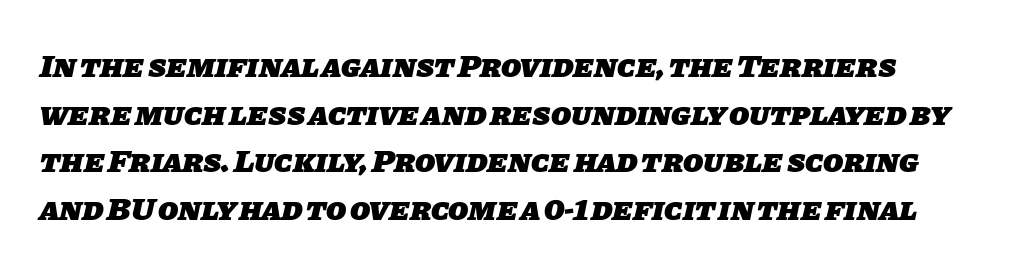
The image shows 33 px heavy type; set normal line spacing (1.44x), normal letter spacing, not underlined; low stroke contrast and a large x-height.
